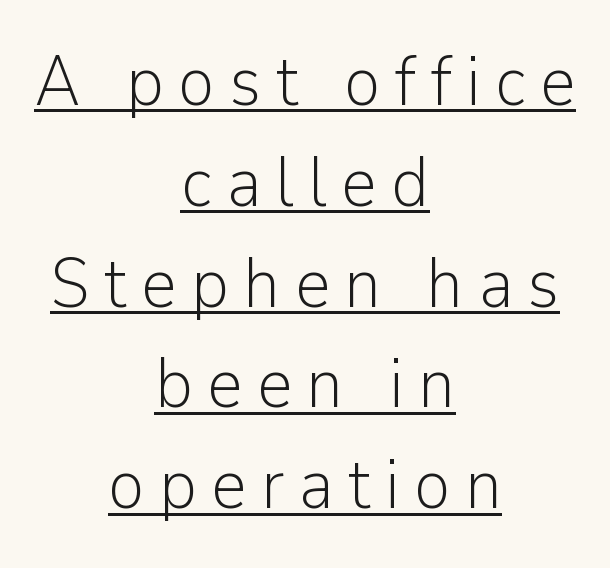
Stem width sits at or under what a default text font uses. Is this a fixed-width face? No — the glyphs have proportional, varying widths. Like a heading marked for emphasis, these lines bear an underscore. Honestly, the row spacing looks completely unremarkable.
